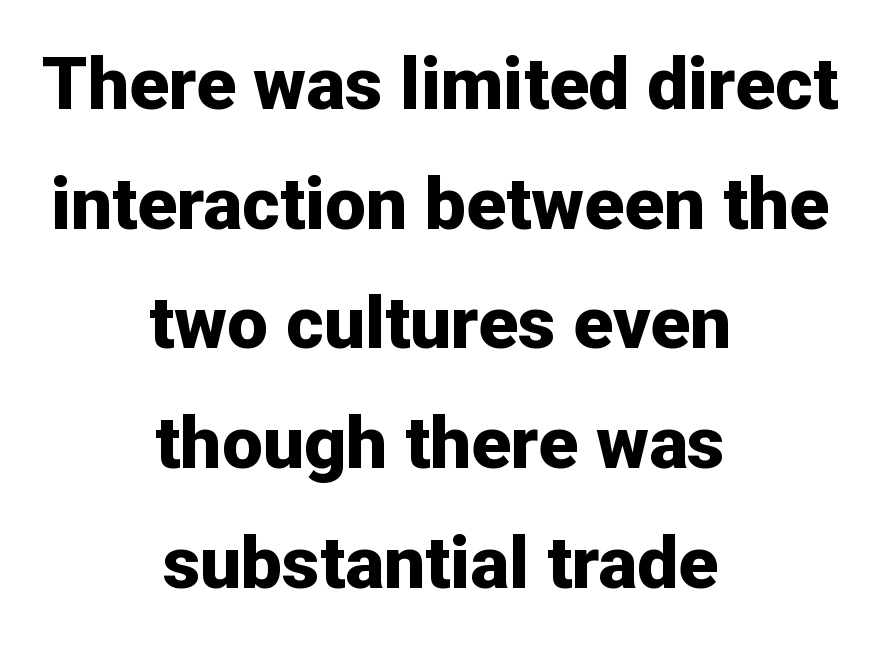
Q: Is the text bold? A: Yes.
Q: Is the text italic (slanted)? A: No, it is upright.
Q: Is the typeface a serif or a sans-serif typeface? A: Sans-serif.
Q: Is the text underlined? A: No.
Q: How is the paragraph aligned? A: Centered.
Q: Is the spacing between letters normal or unusually wide? A: Normal.
Q: Is the spacing between lines tight, normal or loose? A: Normal.
Q: Width (condensed, normal, or wide)? A: Normal.
Q: Stroke contrast? A: Low.
Q: x-height? A: Medium.
Q: Monospaced? A: No.
